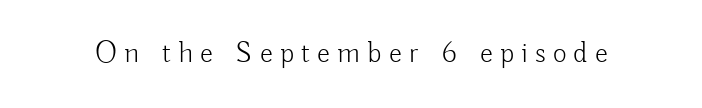
The image shows 30 px light sans-serif type, upright; set unusually wide letter spacing (+0.24 em), not underlined; low stroke contrast and a small x-height.
